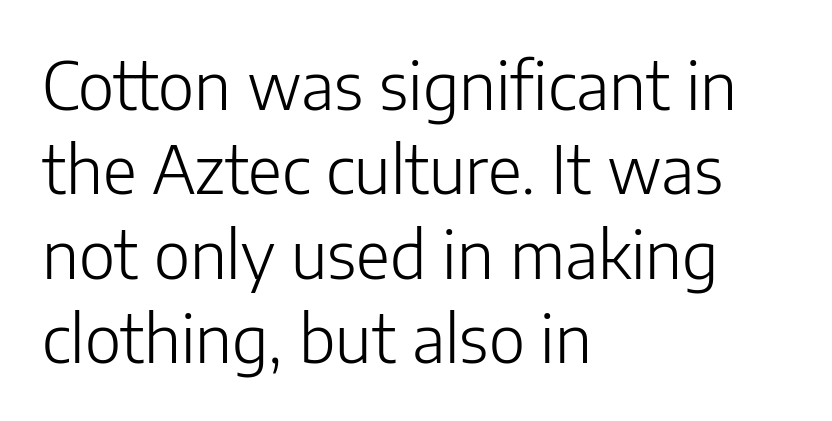
{"serif": "no", "italic": "no", "bold": "no", "weight": "light", "width": "normal", "stroke_contrast": "low", "x_height": "medium", "monospaced": "no", "underline": "no", "align": "left", "line_spacing": "normal", "line_spacing_ratio": 1.28, "letter_spacing": "normal", "letter_spacing_em": 0.0, "glyph_px": 66}
